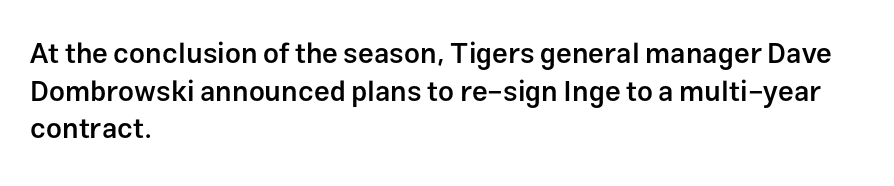
Q: Is the text bold? A: Semi-bold.
Q: Is the text italic (slanted)? A: No, it is upright.
Q: Is the typeface a serif or a sans-serif typeface? A: Sans-serif.
Q: Is the text underlined? A: No.
Q: How is the paragraph aligned? A: Left-aligned.
Q: Is the spacing between letters normal or unusually wide? A: Normal.
Q: Is the spacing between lines tight, normal or loose? A: Normal.
Q: Width (condensed, normal, or wide)? A: Normal.
Q: Stroke contrast? A: Low.
Q: x-height? A: Medium.
Q: Monospaced? A: No.
